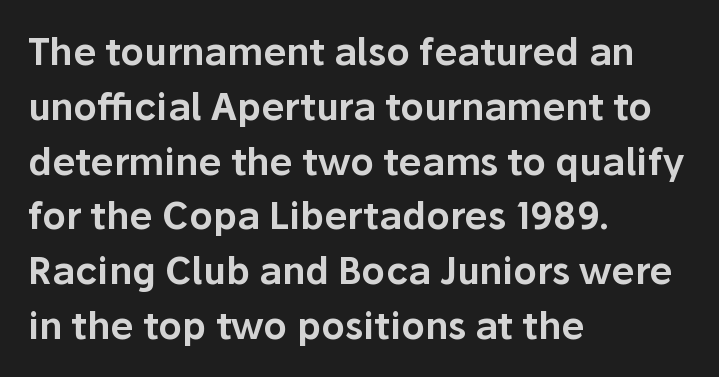
The image shows 37 px sans-serif type, upright; set left-aligned, normal line spacing (1.48x), normal letter spacing, not underlined; low stroke contrast and a medium x-height.
